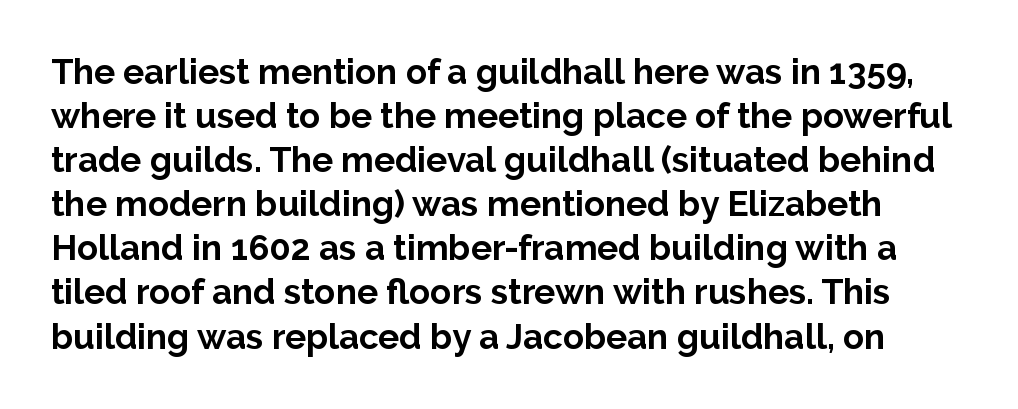
Q: Is the text bold? A: Yes.
Q: Is the text italic (slanted)? A: No, it is upright.
Q: Is the typeface a serif or a sans-serif typeface? A: Sans-serif.
Q: Is the text underlined? A: No.
Q: Is the spacing between letters normal or unusually wide? A: Normal.
Q: Is the spacing between lines tight, normal or loose? A: Normal.
Q: Width (condensed, normal, or wide)? A: Normal.
Q: Stroke contrast? A: Low.
Q: x-height? A: Medium.
Q: Monospaced? A: No.
